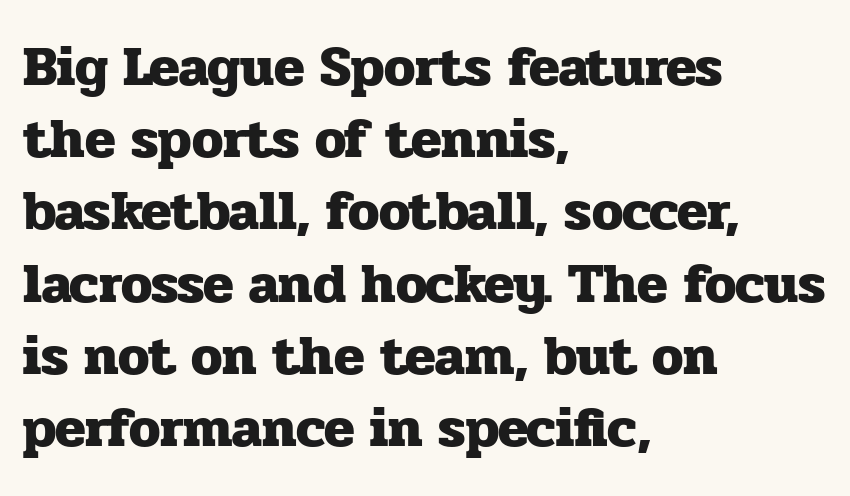
Designer's note — italics off, roman on. Standard letterfit; no display-style spreading of the glyphs. Heavy-handed strokes throughout: this text is bold. All the whitespace from short lines collects on the right.
